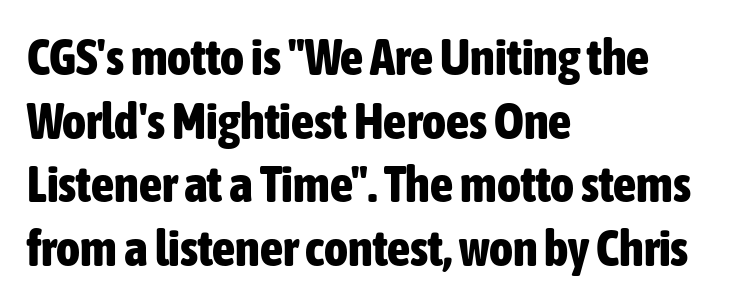
{"serif": "no", "italic": "no", "bold": "yes", "weight": "bold", "width": "condensed", "stroke_contrast": "low", "x_height": "medium", "monospaced": "no", "underline": "no", "align": "left", "line_spacing": "normal", "line_spacing_ratio": 1.25, "letter_spacing": "normal", "letter_spacing_em": 0.0, "glyph_px": 51}
